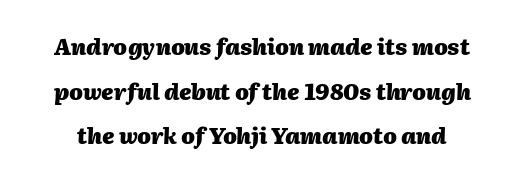
The type is set solid horizontally, with unmodified tracking. Plenty of ink on the page — the face is bold. Underlining? Definitely not there. The face used here has a pronounced slope to its letters. Baseline-to-baseline distance is far greater than the letter height.
